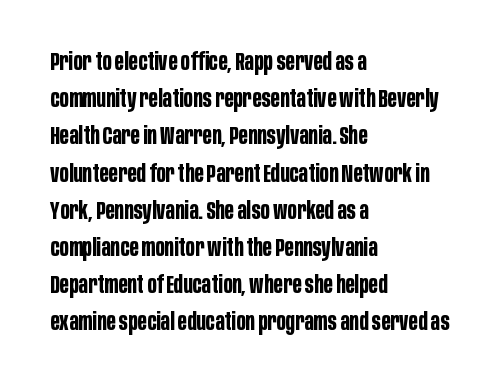
{"italic": "no", "bold": "yes", "underline": "no", "align": "left", "line_spacing": "normal", "line_spacing_ratio": 1.55, "letter_spacing": "normal", "letter_spacing_em": 0.0, "glyph_px": 24}
